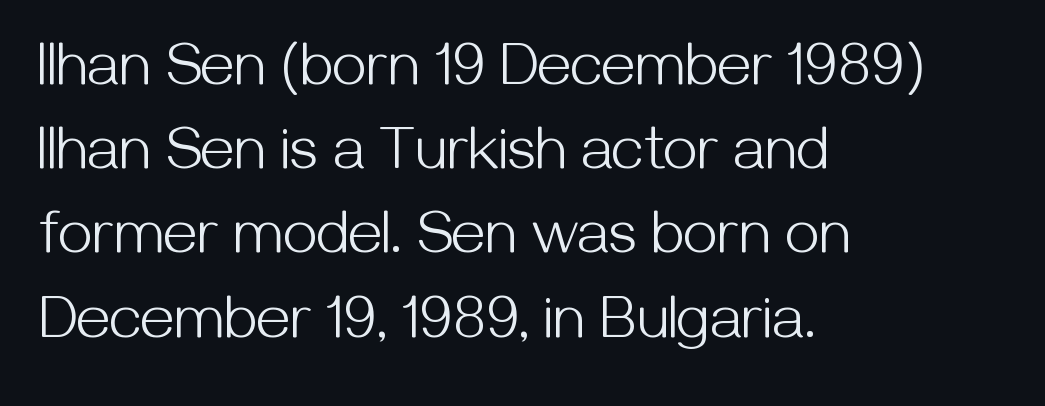
{"serif": "no", "italic": "no", "bold": "no", "weight": "light", "width": "normal", "stroke_contrast": "medium", "x_height": "medium", "monospaced": "no", "underline": "no", "align": "left", "line_spacing": "normal", "line_spacing_ratio": 1.38, "letter_spacing": "normal", "letter_spacing_em": 0.0, "glyph_px": 61}
